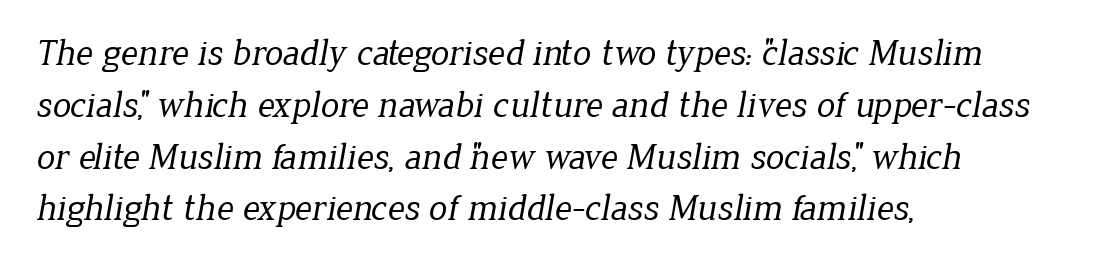
{"serif": "yes", "bold": "no", "weight": "regular", "width": "normal", "stroke_contrast": "low", "x_height": "medium", "monospaced": "no", "underline": "no", "align": "left", "line_spacing": "normal", "line_spacing_ratio": 1.4, "letter_spacing": "normal", "letter_spacing_em": 0.0, "glyph_px": 37}
